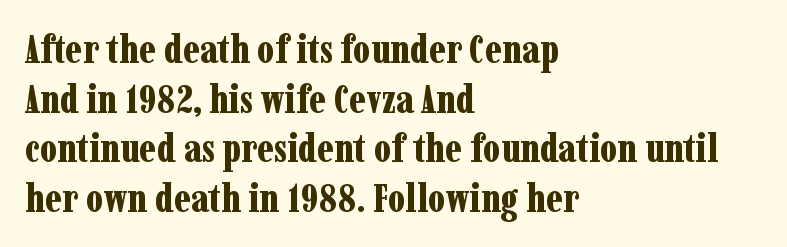
Q: Is the text bold? A: Yes.
Q: Is the text italic (slanted)? A: No, it is upright.
Q: Is the typeface a serif or a sans-serif typeface? A: Serif.
Q: Is the text underlined? A: No.
Q: How is the paragraph aligned? A: Left-aligned.
Q: Is the spacing between letters normal or unusually wide? A: Normal.
Q: Width (condensed, normal, or wide)? A: Condensed.
Q: Stroke contrast? A: Low.
Q: x-height? A: Medium.
Q: Monospaced? A: No.
